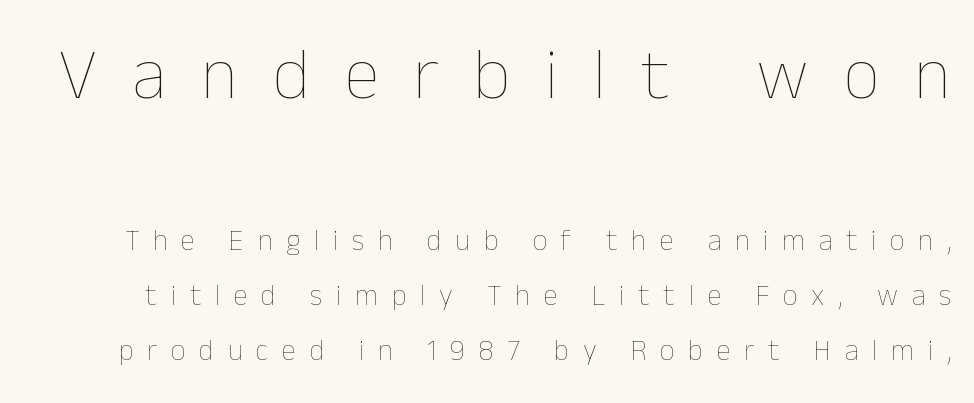
Q: Is the text bold? A: No.
Q: Is the text italic (slanted)? A: No, it is upright.
Q: Is the text underlined? A: No.
Q: Is the spacing between letters normal or unusually wide? A: Unusually wide.
Q: Is the spacing between lines tight, normal or loose? A: Loose.
Q: Which block of text is set in a larger size, the first (top) or the second (bottom)? A: The first (top) one.
Q: Width (condensed, normal, or wide)? A: Normal.
Q: Stroke contrast? A: Low.
Q: x-height? A: Medium.
Q: Monospaced? A: No.
